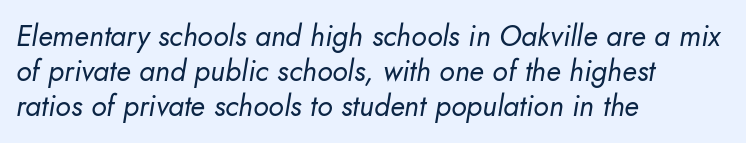
{"italic": "yes", "lean": "right", "slant_degrees": 10, "bold": "no", "weight": "regular", "width": "normal", "stroke_contrast": "low", "x_height": "small", "monospaced": "no", "underline": "no", "align": "left", "line_spacing_ratio": 1.2, "letter_spacing": "normal", "letter_spacing_em": 0.0, "glyph_px": 29}
